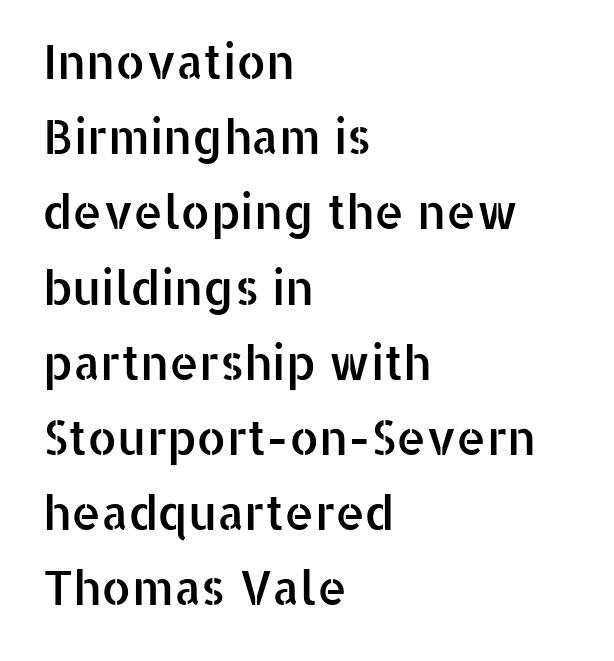
Q: Is the text italic (slanted)? A: No, it is upright.
Q: Is the typeface a serif or a sans-serif typeface? A: Sans-serif.
Q: Is the text underlined? A: No.
Q: How is the paragraph aligned? A: Left-aligned.
Q: Is the spacing between letters normal or unusually wide? A: Normal.
Q: Is the spacing between lines tight, normal or loose? A: Normal.
Q: Width (condensed, normal, or wide)? A: Normal.
Q: Stroke contrast? A: Low.
Q: x-height? A: Medium.
Q: Monospaced? A: No.
